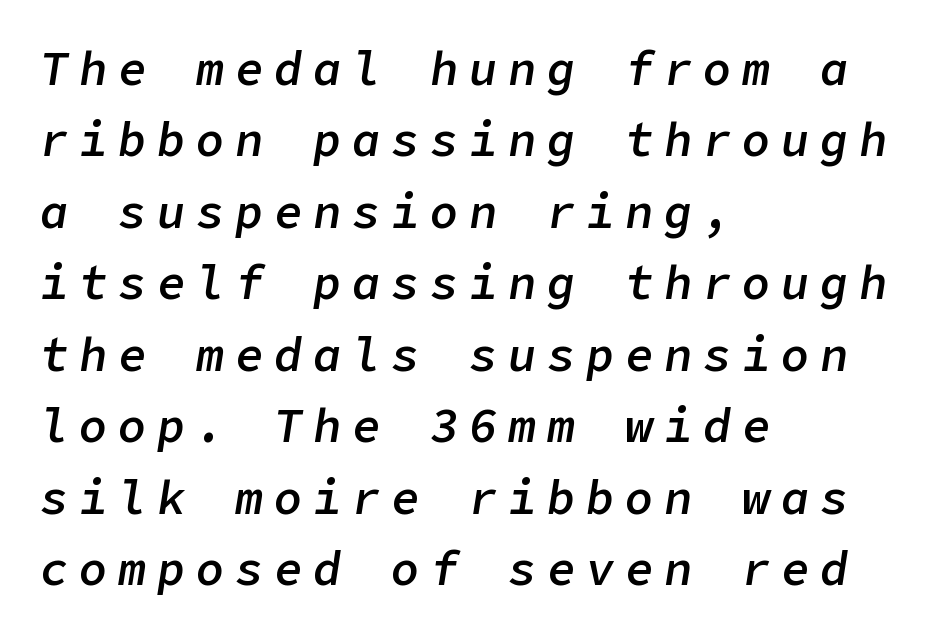
Q: Is the text bold? A: Semi-bold.
Q: Is the text italic (slanted)? A: Yes, it leans right by about 9 degrees.
Q: Is the text underlined? A: No.
Q: How is the paragraph aligned? A: Left-aligned.
Q: Is the spacing between letters normal or unusually wide? A: Unusually wide.
Q: Is the spacing between lines tight, normal or loose? A: Normal.
Q: Width (condensed, normal, or wide)? A: Normal.
Q: Stroke contrast? A: Low.
Q: x-height? A: Medium.
